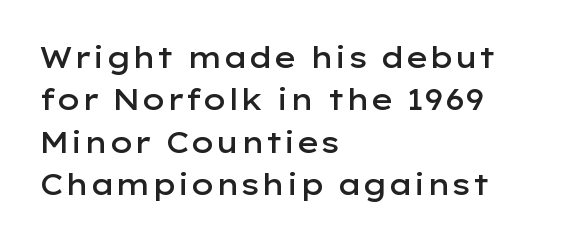
The image shows 29 px semibold, wide sans-serif type, upright; set left-aligned, normal line spacing (1.46x), normal letter spacing, not underlined; low stroke contrast and a medium x-height.
